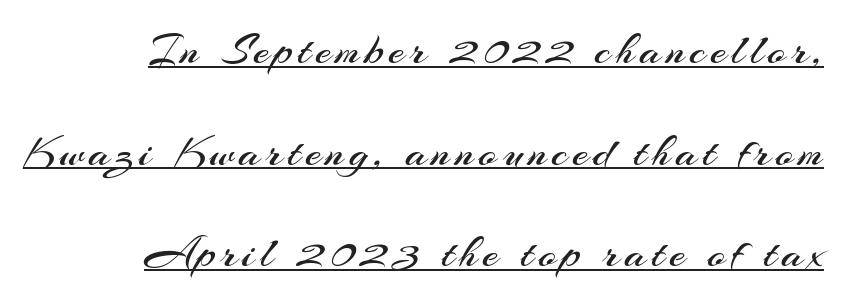
Q: Is the text bold? A: No.
Q: Is the text italic (slanted)? A: Yes.
Q: Is the typeface a serif or a sans-serif typeface? A: Sans-serif.
Q: Is the text underlined? A: Yes.
Q: How is the paragraph aligned? A: Right-aligned.
Q: Is the spacing between lines tight, normal or loose? A: Loose.
Q: Width (condensed, normal, or wide)? A: Normal.
Q: Stroke contrast? A: Medium.
Q: x-height? A: Small.
Q: Monospaced? A: No.
